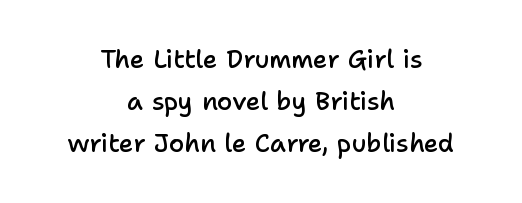
The image shows 25 px text type, upright; set centered, normal line spacing (1.69x), normal letter spacing, not underlined.
